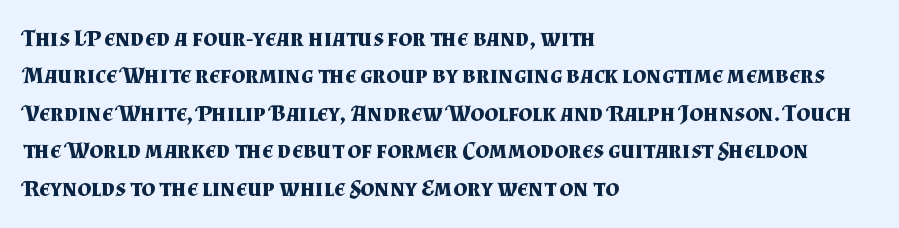
The image shows 24 px bold type, upright; set left-aligned, normal line spacing (1.56x), normal letter spacing, not underlined.
